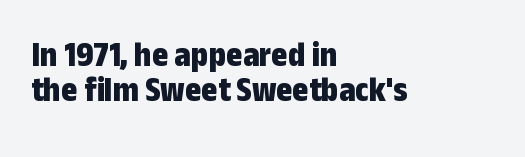
{"serif": "no", "italic": "no", "bold": "yes", "weight": "bold", "width": "condensed", "stroke_contrast": "low", "x_height": "medium", "monospaced": "no", "underline": "no", "align": "left", "line_spacing": "tight", "line_spacing_ratio": 0.99, "letter_spacing": "normal", "letter_spacing_em": 0.0, "glyph_px": 35}
